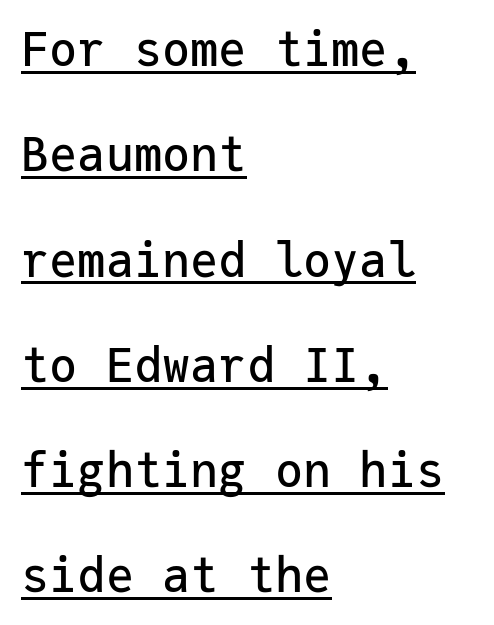
{"serif": "no", "italic": "no", "width": "normal", "stroke_contrast": "low", "x_height": "medium", "monospaced": "yes", "underline": "yes", "align": "left", "line_spacing": "loose", "line_spacing_ratio": 2.24, "letter_spacing": "normal", "letter_spacing_em": 0.0, "glyph_px": 47}
